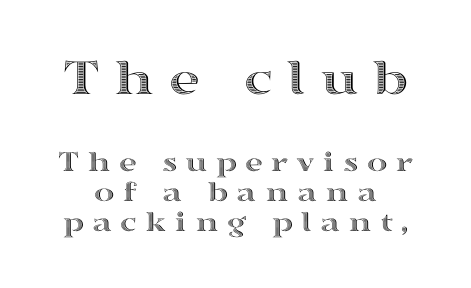
The image shows 54 px wide type, upright; set tight line spacing (0.97x), unusually wide letter spacing (+0.25 em), not underlined; the first (top) block is 1.74x larger; a medium x-height.
